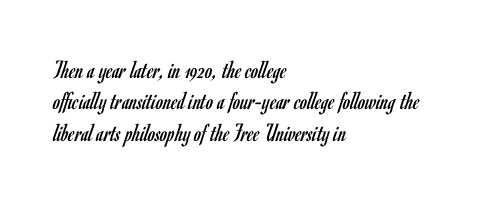
The image shows 26 px text type; set left-aligned, line spacing 1.21x, normal letter spacing, not underlined.
